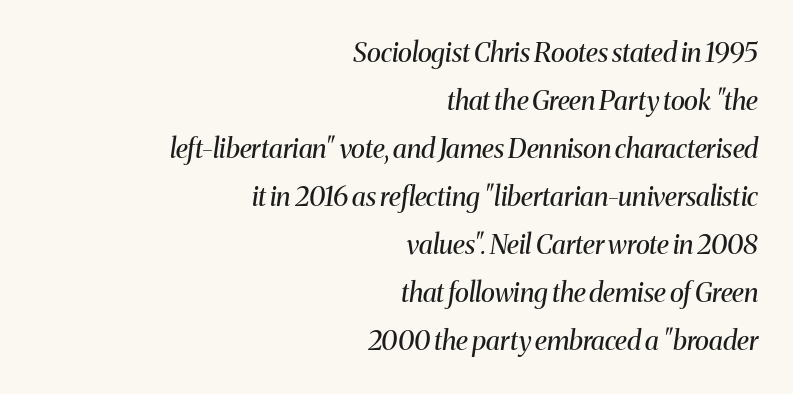
{"italic": "yes", "lean": "right", "slant_degrees": 8, "bold": "no", "underline": "no", "align": "right", "line_spacing_ratio": 1.78, "letter_spacing": "normal", "letter_spacing_em": 0.0, "glyph_px": 27}
